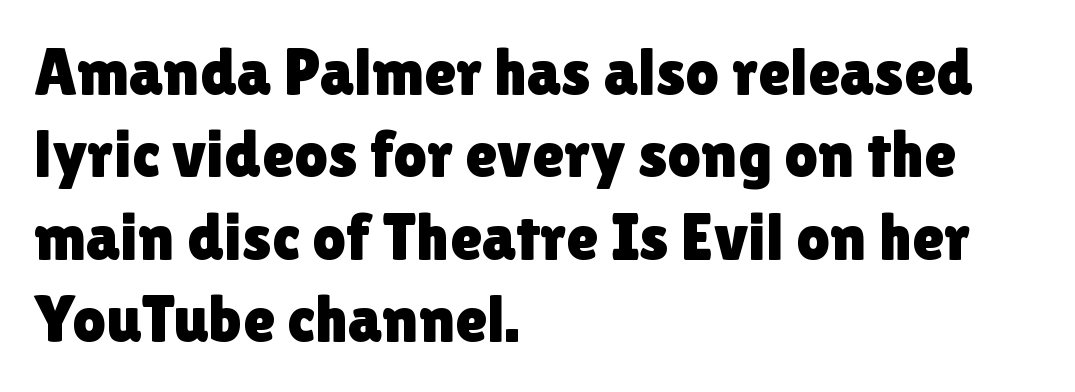
The image shows 66 px sans-serif type, upright; set left-aligned, normal line spacing (1.25x), normal letter spacing, not underlined; low stroke contrast and a medium x-height.
